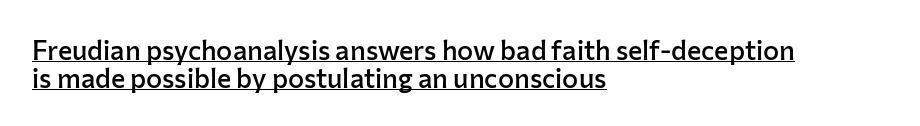
{"italic": "no", "bold": "semi", "underline": "yes", "align": "left", "line_spacing": "tight", "line_spacing_ratio": 1.03, "letter_spacing": "normal", "letter_spacing_em": 0.0, "glyph_px": 27}
